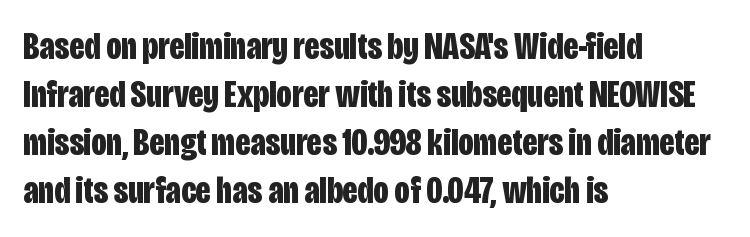
Q: Is the text bold? A: Yes.
Q: Is the text italic (slanted)? A: No, it is upright.
Q: Is the typeface a serif or a sans-serif typeface? A: Sans-serif.
Q: Is the text underlined? A: No.
Q: How is the paragraph aligned? A: Left-aligned.
Q: Is the spacing between letters normal or unusually wide? A: Normal.
Q: Is the spacing between lines tight, normal or loose? A: Normal.
Q: Width (condensed, normal, or wide)? A: Condensed.
Q: Stroke contrast? A: Low.
Q: x-height? A: Large.
Q: Monospaced? A: No.
